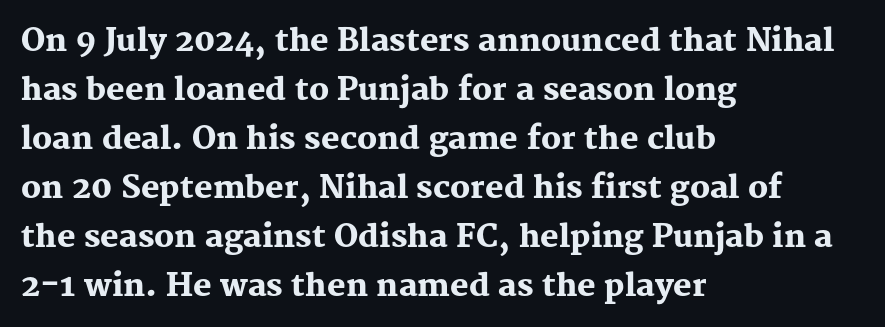
{"serif": "yes", "italic": "no", "bold": "yes", "weight": "heavy", "width": "normal", "stroke_contrast": "medium", "x_height": "medium", "monospaced": "no", "underline": "no", "align": "left", "line_spacing": "normal", "line_spacing_ratio": 1.58, "letter_spacing": "normal", "letter_spacing_em": 0.0, "glyph_px": 31}
